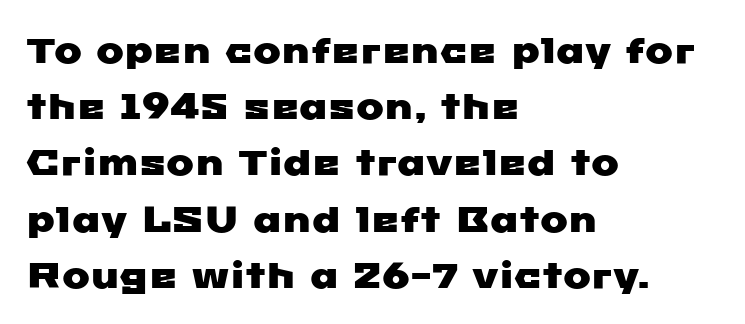
The image shows 37 px wide sans-serif type; set left-aligned, normal line spacing (1.52x), normal letter spacing, not underlined; low stroke contrast and a medium x-height.
